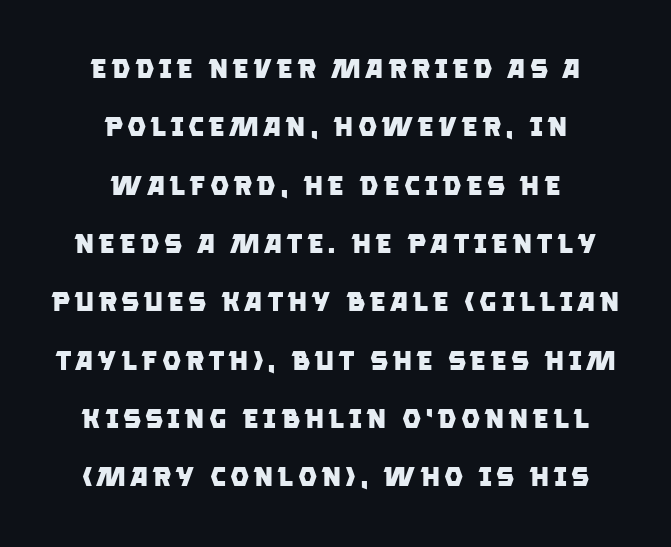
Q: Is the text bold? A: Yes.
Q: Is the text underlined? A: No.
Q: How is the paragraph aligned? A: Centered.
Q: Is the spacing between lines tight, normal or loose? A: Loose.
